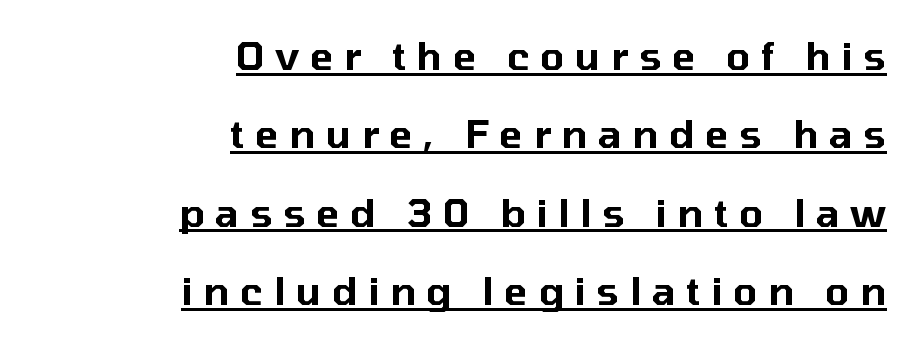
Q: Is the text italic (slanted)? A: No, it is upright.
Q: Is the typeface a serif or a sans-serif typeface? A: Sans-serif.
Q: Is the text underlined? A: Yes.
Q: How is the paragraph aligned? A: Right-aligned.
Q: Is the spacing between letters normal or unusually wide? A: Unusually wide.
Q: Is the spacing between lines tight, normal or loose? A: Loose.
Q: Width (condensed, normal, or wide)? A: Normal.
Q: Stroke contrast? A: Low.
Q: x-height? A: Medium.
Q: Monospaced? A: No.
